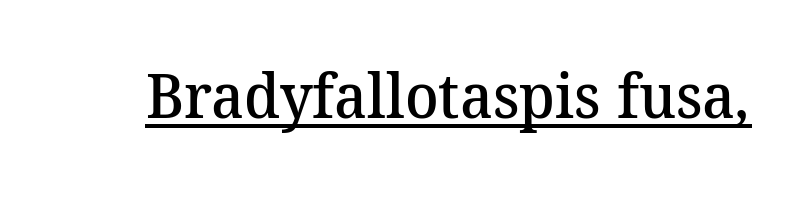
Q: Is the text bold? A: Semi-bold.
Q: Is the typeface a serif or a sans-serif typeface? A: Serif.
Q: Is the text underlined? A: Yes.
Q: Is the spacing between letters normal or unusually wide? A: Normal.
Q: Width (condensed, normal, or wide)? A: Normal.
Q: Stroke contrast? A: Medium.
Q: x-height? A: Medium.
Q: Monospaced? A: No.
